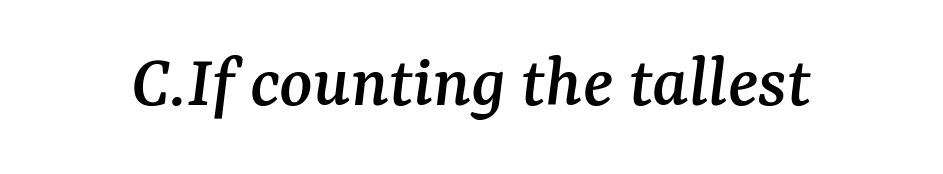
Clear beneath every line of the passage. This sample has the flowing, uneven cadence of proportional lettering. Letterform terminals end in serifs throughout the passage. The tracking reads as untouched default to a designer's eye.
